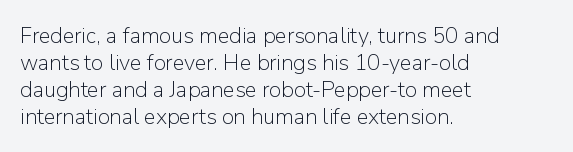
The image shows 22 px text type, upright; set left-aligned, line spacing 1.22x, normal letter spacing, not underlined.
